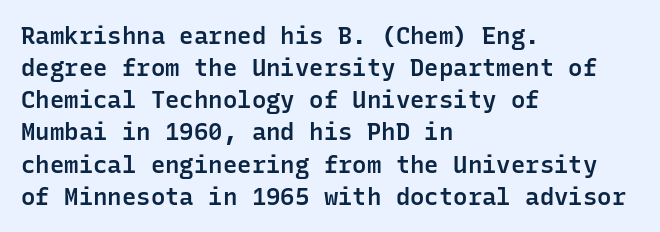
Q: Is the text bold? A: Semi-bold.
Q: Is the text italic (slanted)? A: No, it is upright.
Q: Is the text underlined? A: No.
Q: How is the paragraph aligned? A: Left-aligned.
Q: Is the spacing between letters normal or unusually wide? A: Normal.
Q: Is the spacing between lines tight, normal or loose? A: Normal.
